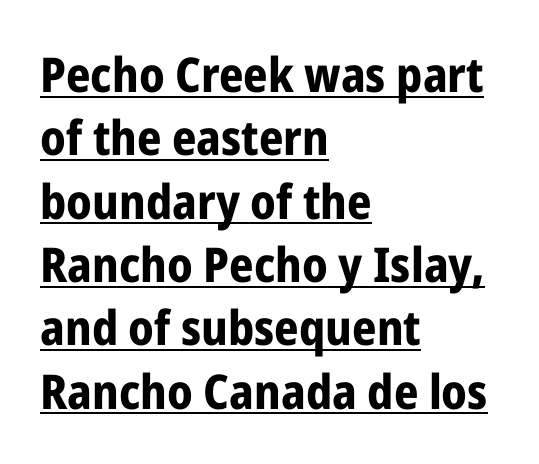
{"serif": "no", "italic": "no", "bold": "yes", "weight": "bold", "width": "condensed", "stroke_contrast": "low", "x_height": "medium", "monospaced": "no", "underline": "yes", "align": "left", "line_spacing": "normal", "line_spacing_ratio": 1.32, "letter_spacing": "normal", "letter_spacing_em": 0.0, "glyph_px": 48}
